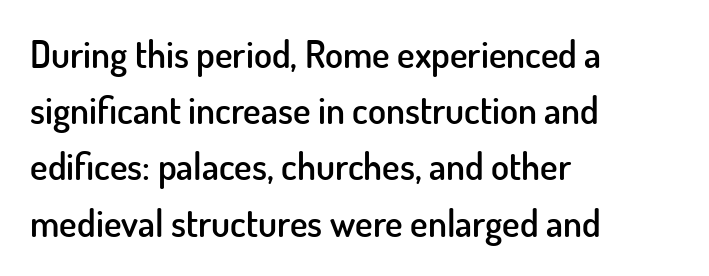
Q: Is the text bold? A: Semi-bold.
Q: Is the text italic (slanted)? A: No, it is upright.
Q: Is the typeface a serif or a sans-serif typeface? A: Sans-serif.
Q: Is the text underlined? A: No.
Q: How is the paragraph aligned? A: Left-aligned.
Q: Is the spacing between letters normal or unusually wide? A: Normal.
Q: Is the spacing between lines tight, normal or loose? A: Normal.
Q: Width (condensed, normal, or wide)? A: Normal.
Q: Stroke contrast? A: Low.
Q: x-height? A: Small.
Q: Monospaced? A: No.
